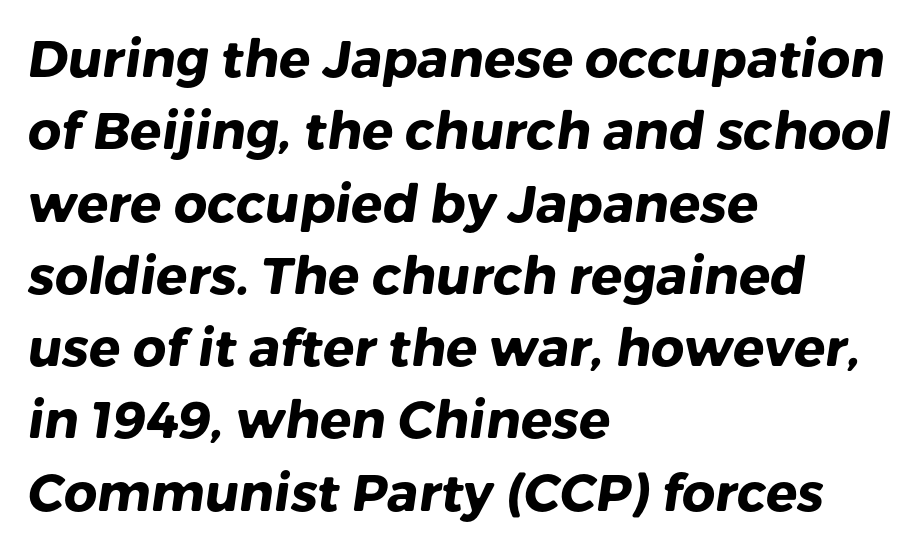
Is the letter spacing exaggerated? No — it looks like the ordinary default. Unlike a traditional serif, this face leaves its strokes unadorned. Each row of text sits above clean, open space. The text block is weighted toward the left margin, trailing off unevenly rightward. A typesetter would call this proportional, since set widths differ per character.
